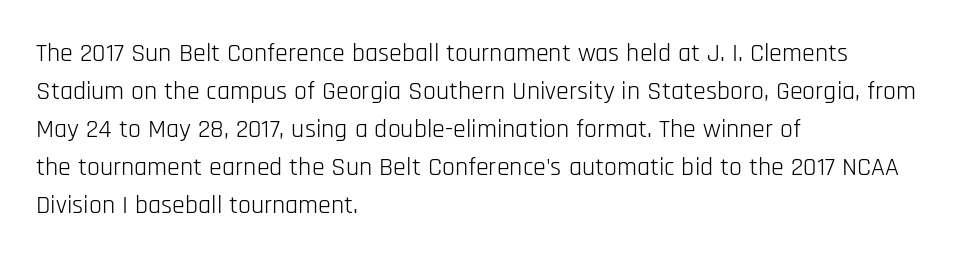
The image shows 26 px text type, upright; set left-aligned, normal line spacing (1.46x), normal letter spacing, not underlined.
